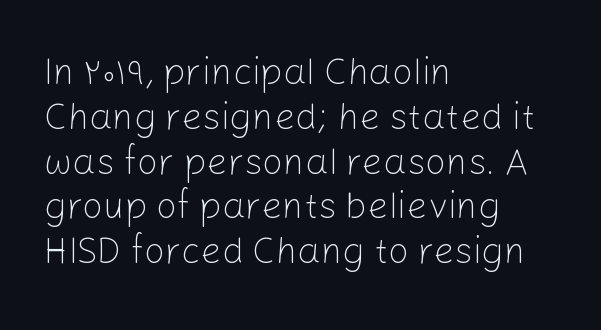
Caption: standard tracking, unaltered. Classification — sans serif. These lines are set flush left with a ragged right edge. No letter is thick-stroked: the sample isn't bold.
